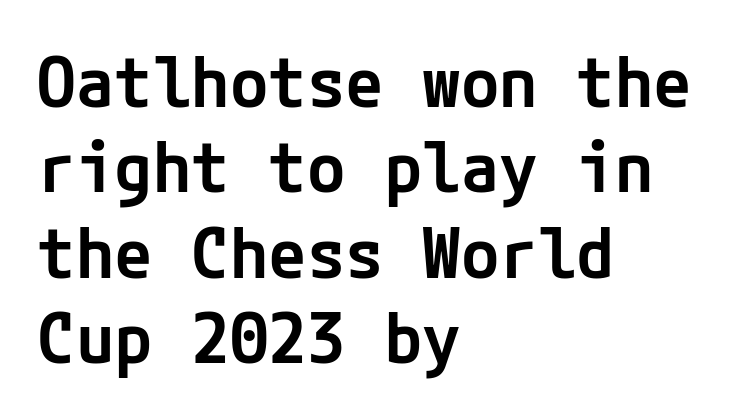
Short note: letters normally spaced. Slightly chunky letters — semibold, I'd say, not full bold. The lines are quadded left. Each letter's strokes conclude bluntly, with no projecting serifs.
